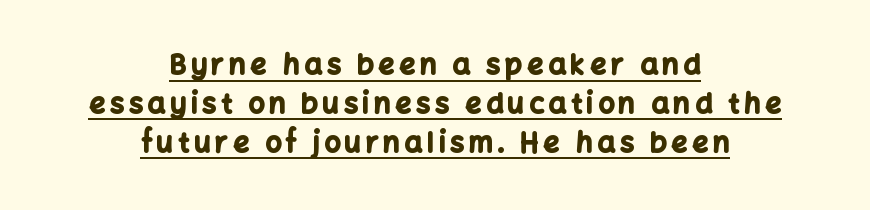
{"serif": "no", "italic": "no", "bold": "yes", "weight": "bold", "width": "normal", "stroke_contrast": "low", "x_height": "medium", "monospaced": "no", "underline": "yes", "align": "center", "line_spacing": "normal", "line_spacing_ratio": 1.39, "glyph_px": 28}
